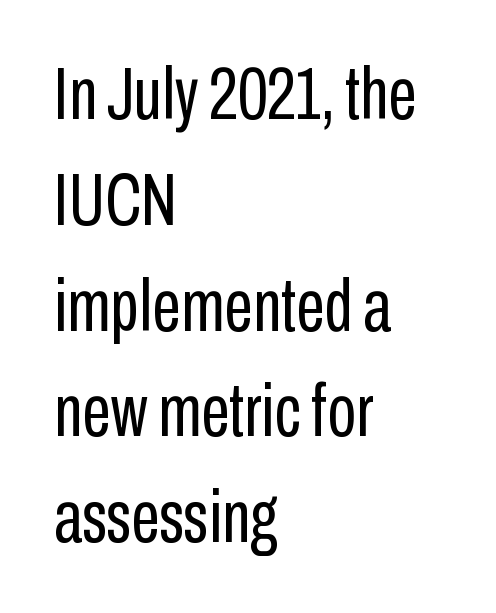
{"serif": "no", "italic": "no", "bold": "no", "weight": "regular", "width": "condensed", "stroke_contrast": "low", "x_height": "medium", "monospaced": "no", "underline": "no", "align": "left", "line_spacing": "normal", "line_spacing_ratio": 1.43, "letter_spacing": "normal", "letter_spacing_em": 0.0, "glyph_px": 74}
